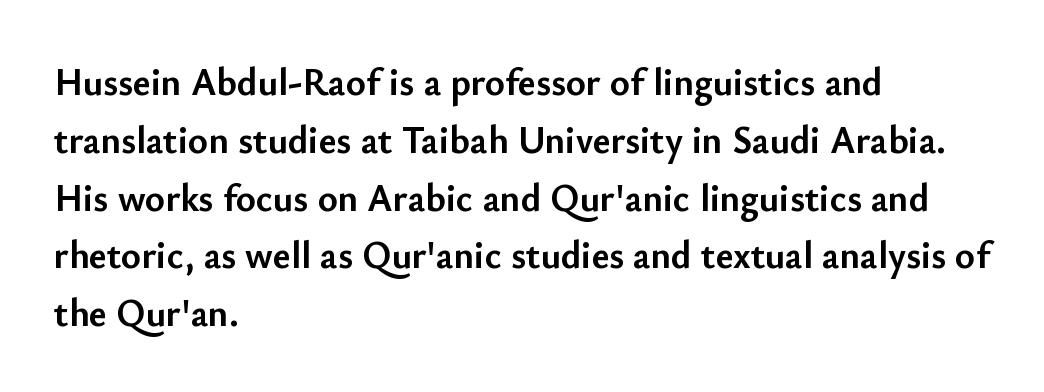
Q: Is the text bold? A: Yes.
Q: Is the text italic (slanted)? A: No, it is upright.
Q: Is the typeface a serif or a sans-serif typeface? A: Sans-serif.
Q: Is the text underlined? A: No.
Q: How is the paragraph aligned? A: Left-aligned.
Q: Is the spacing between letters normal or unusually wide? A: Normal.
Q: Is the spacing between lines tight, normal or loose? A: Normal.
Q: Width (condensed, normal, or wide)? A: Normal.
Q: Stroke contrast? A: Low.
Q: x-height? A: Small.
Q: Monospaced? A: No.
